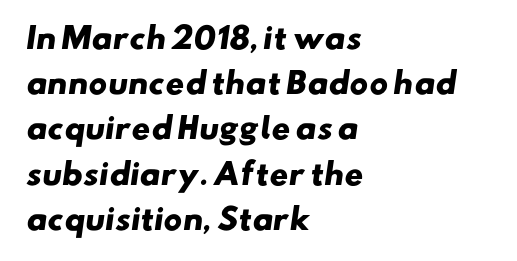
Proportional: the letters do not fall into vertical columns. Underlining? Definitely not there. Leading matches the norm, producing a regular column. Default kerning and tracking; the words read as compact shapes. The text block is weighted toward the left margin, trailing off unevenly rightward.
